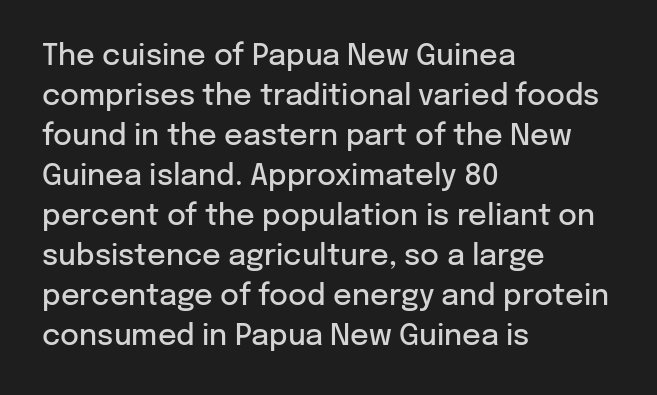
The image shows 29 px semibold sans-serif type, upright; set left-aligned, normal line spacing (1.38x), normal letter spacing, not underlined; low stroke contrast and a medium x-height.
